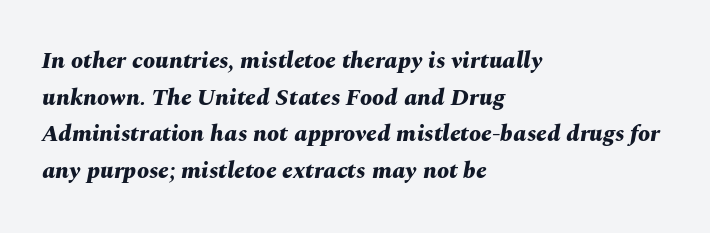
Slanted lettering throughout. The rendering anchors every line to the left-hand side. Letter spacing: default. One glance says typical: line gaps are just what's usual. The font is running at its bold setting. The space directly below the letters is spotless.
